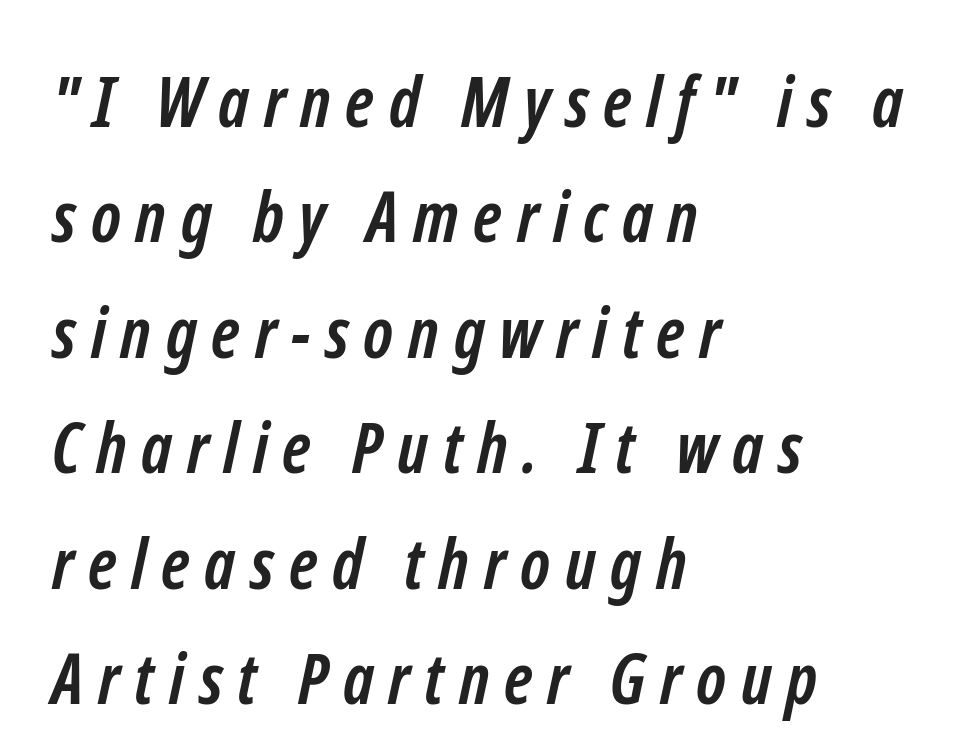
The image shows 70 px semibold, condensed sans-serif type; set left-aligned, normal line spacing (1.65x), unusually wide letter spacing (+0.21 em), not underlined; low stroke contrast and a medium x-height.
